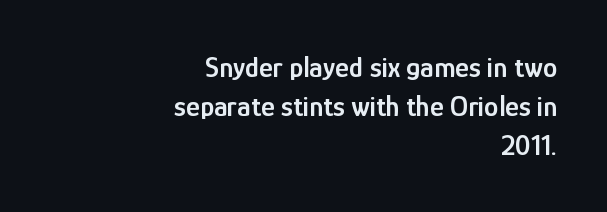
{"serif": "no", "italic": "no", "bold": "semi", "weight": "semibold", "width": "condensed", "stroke_contrast": "low", "x_height": "medium", "monospaced": "no", "underline": "no", "align": "right", "line_spacing": "normal", "line_spacing_ratio": 1.34, "letter_spacing": "normal", "letter_spacing_em": 0.0, "glyph_px": 29}
